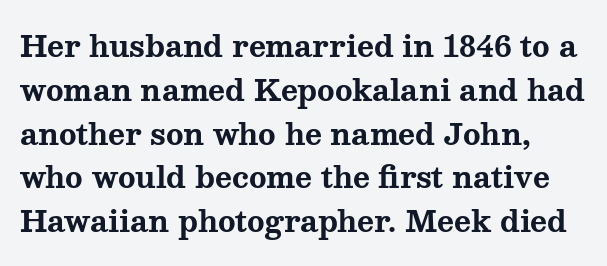
{"serif": "yes", "italic": "no", "bold": "yes", "weight": "bold", "width": "wide", "stroke_contrast": "medium", "x_height": "medium", "monospaced": "no", "underline": "no", "align": "left", "line_spacing": "normal", "line_spacing_ratio": 1.51, "letter_spacing": "normal", "letter_spacing_em": 0.0, "glyph_px": 29}
